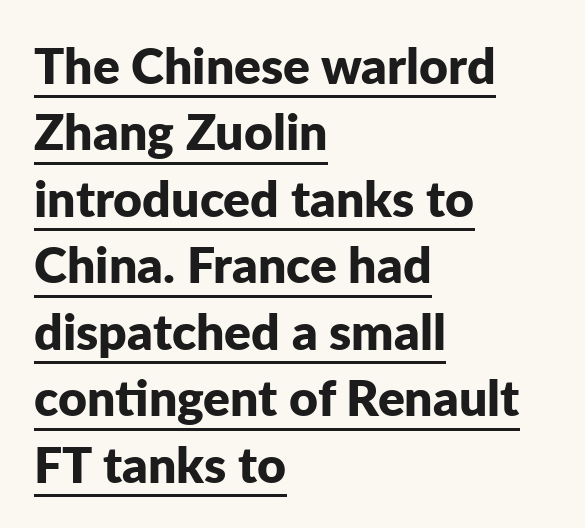
Chunky letters — that's bold for sure. Examine the stroke ends and you'll find no serifs. Do the characters align in a grid? No, the font is proportional. Tall strokes in this sample are plumb rather than angled. The face used here appears with an underline applied. The paragraph has a hard left edge and a soft right edge.
